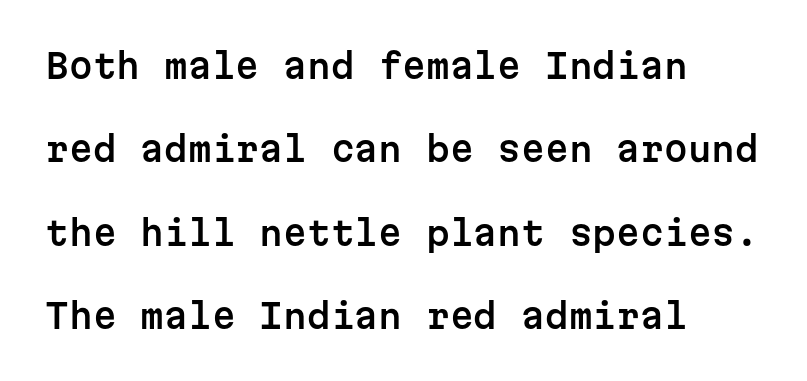
Fixed-width glyphs throughout — classic coding-font behaviour. Grotesque or geometric, the face here clearly has no serifs. The gaps between neighbouring characters are ordinary and unremarkable. Loosely led — the rows are spread out.
